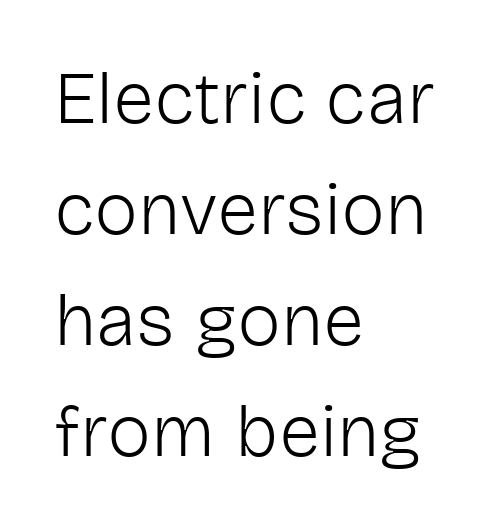
Q: Is the text bold? A: No.
Q: Is the text italic (slanted)? A: No, it is upright.
Q: Is the typeface a serif or a sans-serif typeface? A: Sans-serif.
Q: Is the text underlined? A: No.
Q: How is the paragraph aligned? A: Left-aligned.
Q: Is the spacing between letters normal or unusually wide? A: Normal.
Q: Is the spacing between lines tight, normal or loose? A: Normal.
Q: Width (condensed, normal, or wide)? A: Normal.
Q: Stroke contrast? A: Low.
Q: x-height? A: Medium.
Q: Monospaced? A: No.
